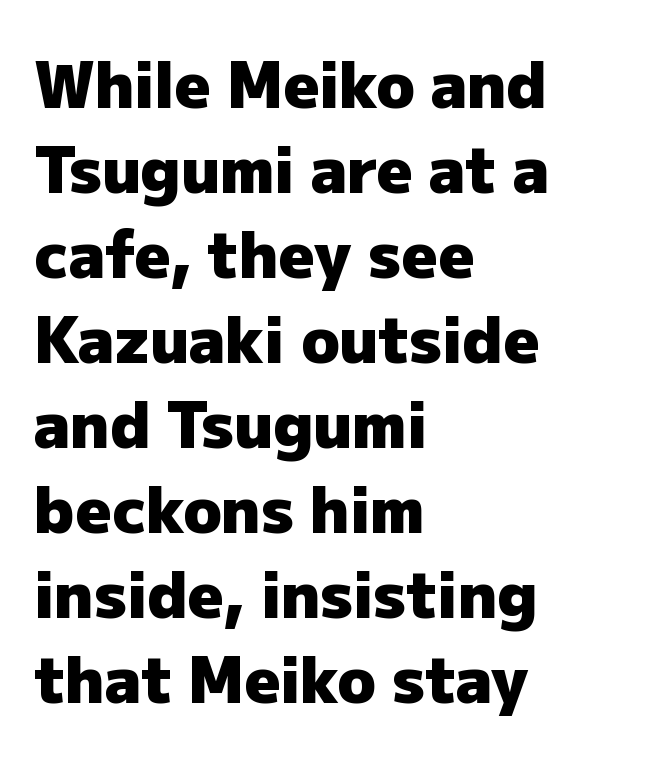
Q: Is the text bold? A: Yes.
Q: Is the text italic (slanted)? A: No, it is upright.
Q: Is the typeface a serif or a sans-serif typeface? A: Sans-serif.
Q: Is the text underlined? A: No.
Q: How is the paragraph aligned? A: Left-aligned.
Q: Is the spacing between letters normal or unusually wide? A: Normal.
Q: Is the spacing between lines tight, normal or loose? A: Normal.
Q: Width (condensed, normal, or wide)? A: Normal.
Q: Stroke contrast? A: Low.
Q: x-height? A: Medium.
Q: Monospaced? A: No.
